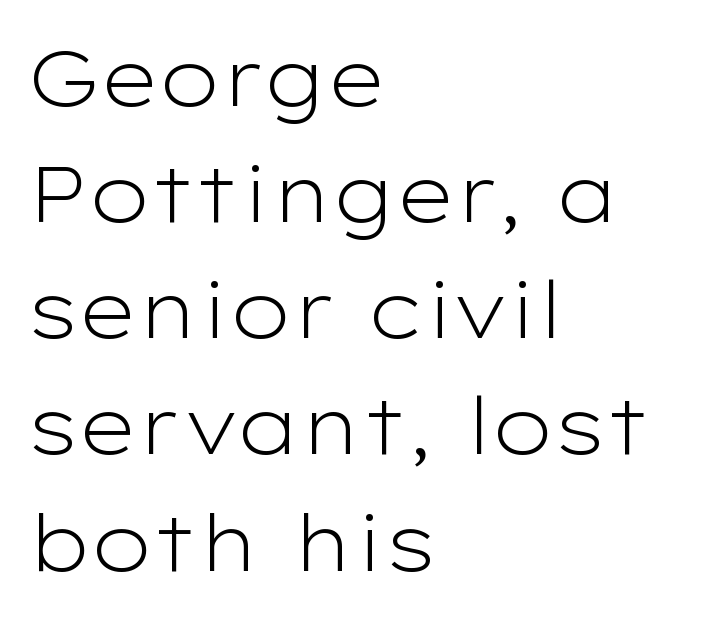
Does the lettering tilt? It doesn't — this is upright. Vertical stems look standard width or narrower in stroke. Glyph-to-glyph distance matches everyday printed text. The space between consecutive lines is moderate. In CSS terms this would be text-align: left.
